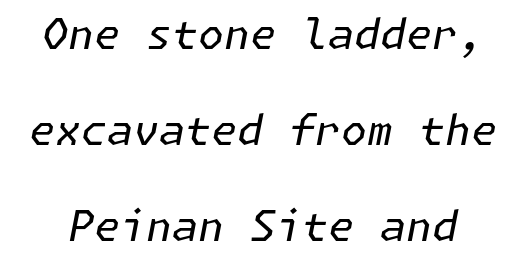
The image shows 42 px regular-weight type, italic (leaning right); set loose line spacing (2.29x), normal letter spacing, not underlined; low stroke contrast and a medium x-height.
